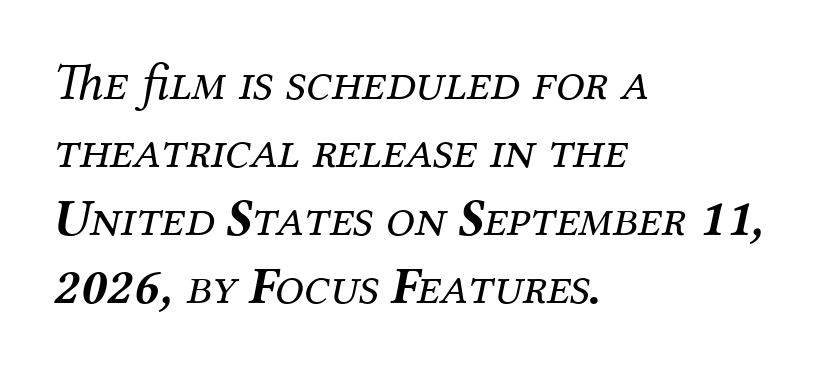
Here the designer chose a conventional face with non-uniform glyph widths. Serif or sans? Serif — the stroke terminals have little feet. Caption: standard tracking, unaltered. Letters rest on an invisible, unmarked baseline. This sample keeps an unexceptional amount of space between lines. Characters are canted at an angle relative to the baseline's perpendicular.
